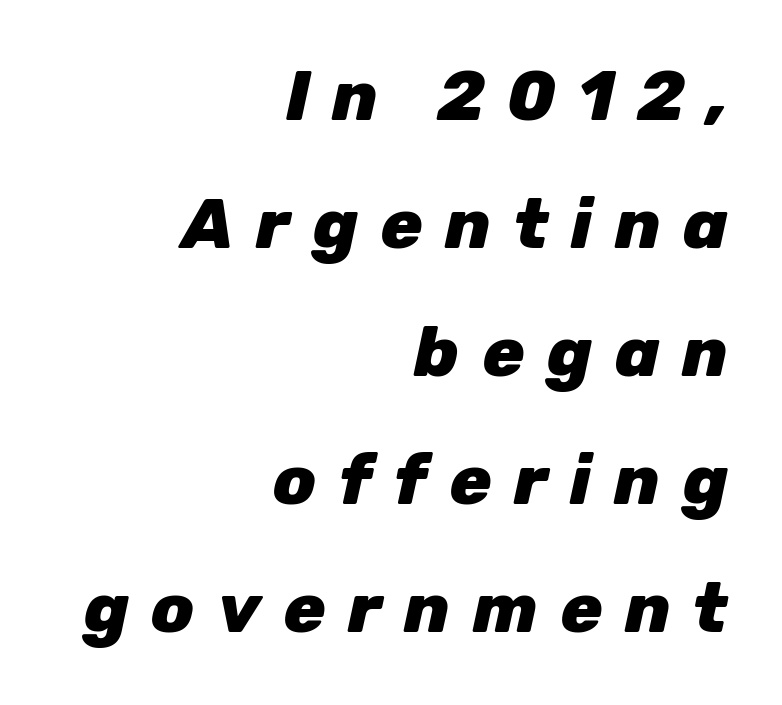
Here the glyphs are tracked loosely, breaking word shapes into spaced letters. This rendering uses right alignment, leaving the left contour irregular. A clean baseline with only descenders dipping below it. Character widths vary here, with narrow letters taking less room than wide ones. The glyphs look as if they've been sheared to an angle. Strokes here are thick enough to call this a true bold.
